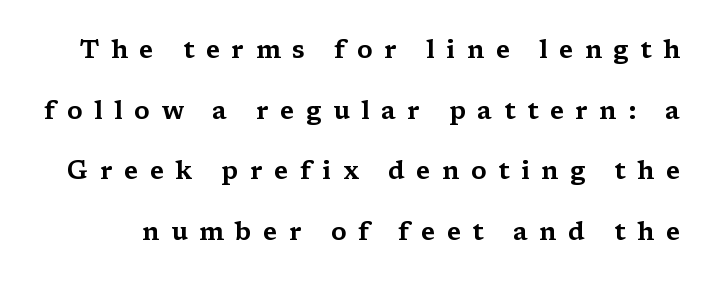
The image shows 25 px text type, upright; set loose line spacing (2.43x), unusually wide letter spacing (+0.46 em), not underlined.
